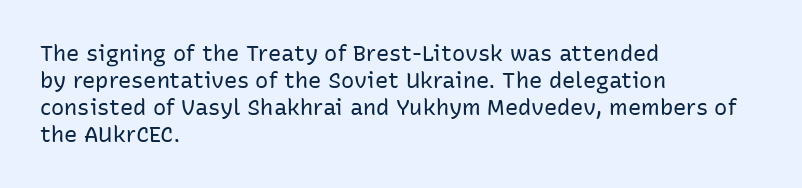
Q: Is the text bold? A: No.
Q: Is the text italic (slanted)? A: No, it is upright.
Q: Is the text underlined? A: No.
Q: How is the paragraph aligned? A: Left-aligned.
Q: Is the spacing between letters normal or unusually wide? A: Normal.
